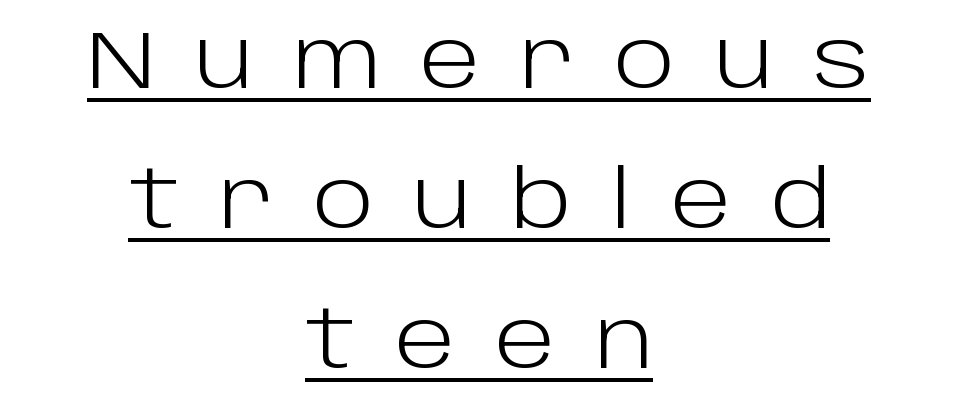
Words appear elongated and porous because spacing is wide. The string is rendered with underlining switched on. Do the characters align in a grid? No, the font is proportional. The font sits on the lighter half of the weight spectrum, regular included.
